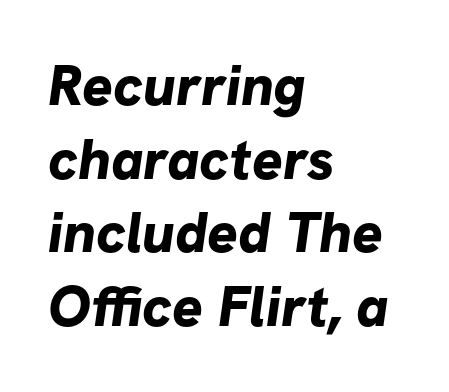
The image shows 57 px bold sans-serif type; set left-aligned, normal line spacing (1.29x), normal letter spacing, not underlined; low stroke contrast and a medium x-height.
